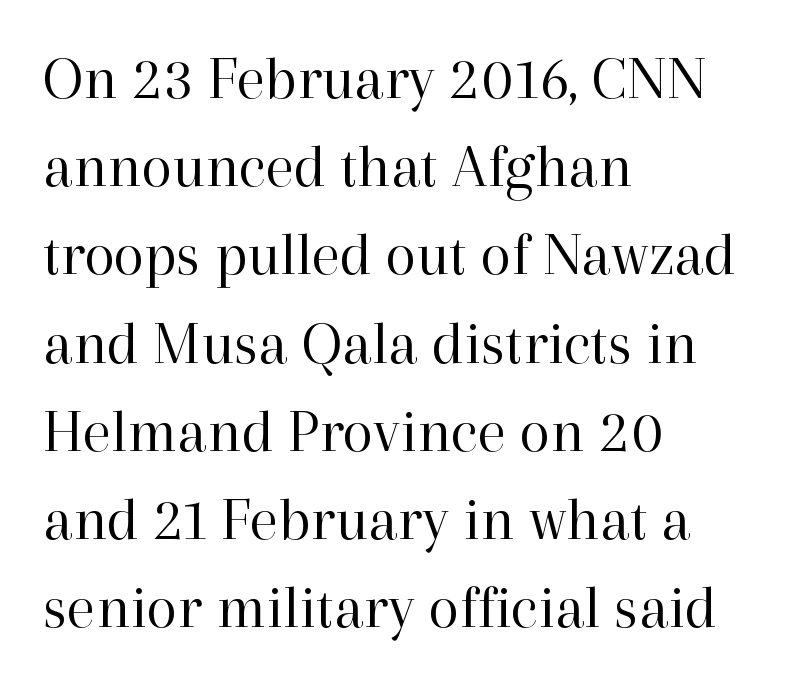
The image shows 63 px regular-weight serif type, upright; set left-aligned, normal line spacing (1.4x), normal letter spacing, not underlined; high stroke contrast and a medium x-height.
